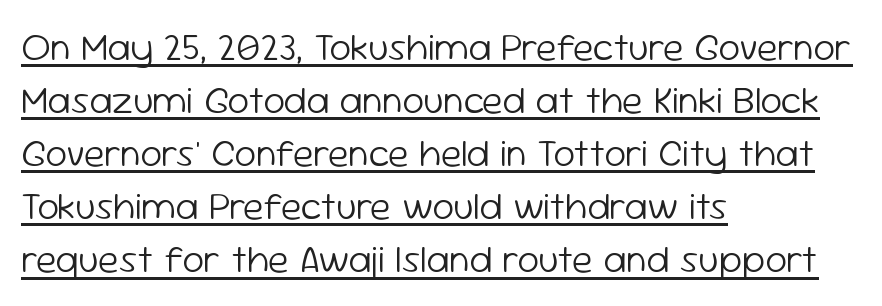
The image shows 39 px light sans-serif type, upright; set left-aligned, normal line spacing (1.36x), normal letter spacing, underlined; low stroke contrast and a medium x-height.
